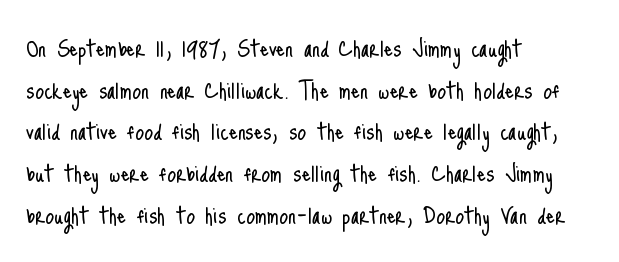
Q: Is the text bold? A: No.
Q: Is the text italic (slanted)? A: No, it is upright.
Q: Is the typeface a serif or a sans-serif typeface? A: Sans-serif.
Q: Is the text underlined? A: No.
Q: How is the paragraph aligned? A: Left-aligned.
Q: Is the spacing between letters normal or unusually wide? A: Normal.
Q: Is the spacing between lines tight, normal or loose? A: Normal.
Q: Width (condensed, normal, or wide)? A: Condensed.
Q: Stroke contrast? A: Low.
Q: x-height? A: Small.
Q: Monospaced? A: No.
